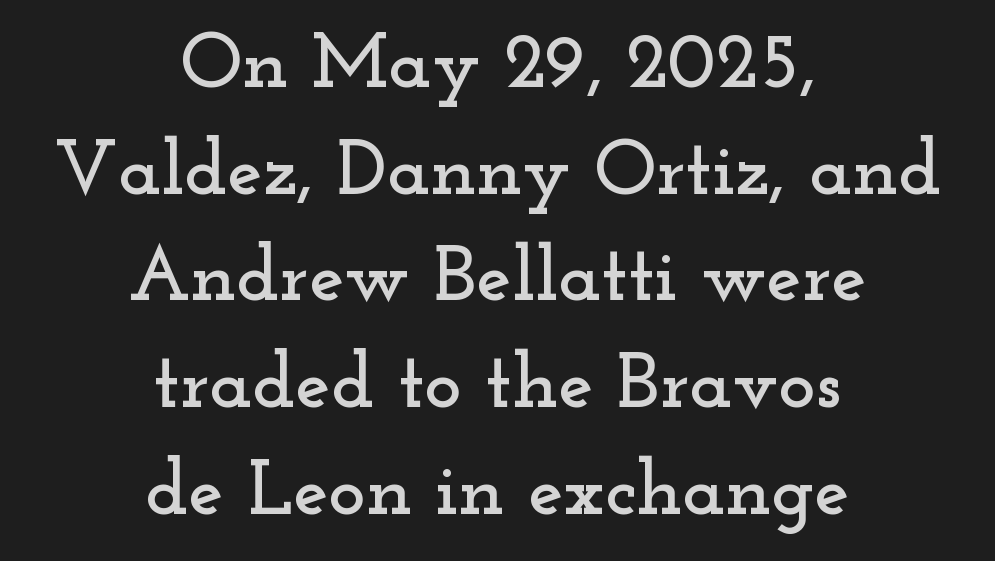
Q: Is the text italic (slanted)? A: No, it is upright.
Q: Is the typeface a serif or a sans-serif typeface? A: Serif.
Q: Is the text underlined? A: No.
Q: How is the paragraph aligned? A: Centered.
Q: Is the spacing between letters normal or unusually wide? A: Normal.
Q: Is the spacing between lines tight, normal or loose? A: Normal.
Q: Width (condensed, normal, or wide)? A: Wide.
Q: Stroke contrast? A: Low.
Q: x-height? A: Small.
Q: Monospaced? A: No.
